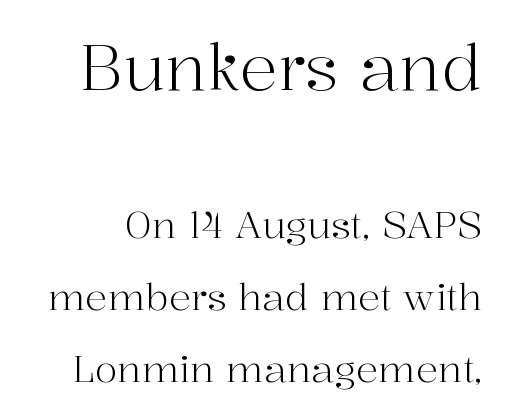
The image shows 64 px light serif type, upright; set loose line spacing (1.95x), normal letter spacing, not underlined; the first (top) block is 1.73x larger; high stroke contrast and a medium x-height.
